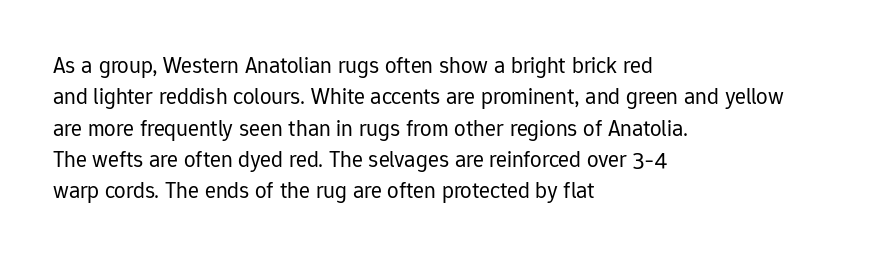
Q: Is the text bold? A: No.
Q: Is the text italic (slanted)? A: No, it is upright.
Q: Is the text underlined? A: No.
Q: How is the paragraph aligned? A: Left-aligned.
Q: Is the spacing between letters normal or unusually wide? A: Normal.
Q: Is the spacing between lines tight, normal or loose? A: Normal.
